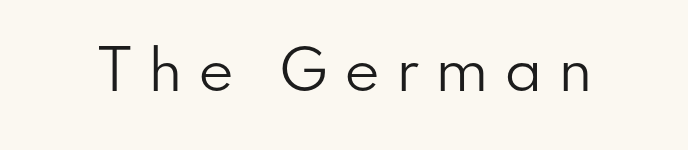
Q: Is the text bold? A: No.
Q: Is the text italic (slanted)? A: No, it is upright.
Q: Is the typeface a serif or a sans-serif typeface? A: Sans-serif.
Q: Is the text underlined? A: No.
Q: Is the spacing between letters normal or unusually wide? A: Unusually wide.
Q: Width (condensed, normal, or wide)? A: Normal.
Q: Stroke contrast? A: Low.
Q: x-height? A: Small.
Q: Monospaced? A: No.
